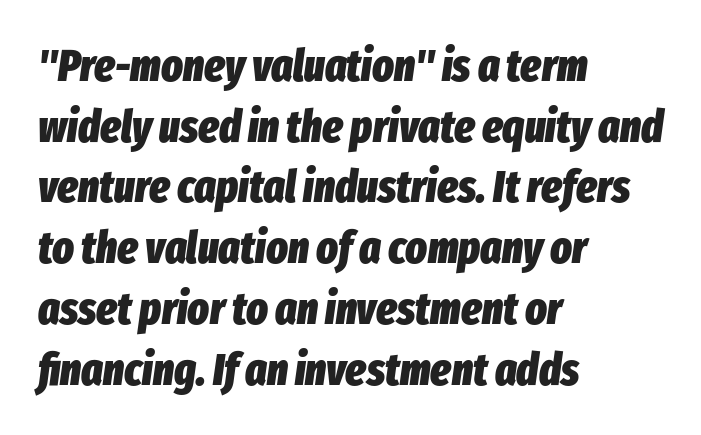
The typography opts for an oblique posture over an upright one. Compared with an ordinary text face, these strokes are far heavier — a full bold. Each line starts at the same left margin while the right side varies. Looks like regular typesetting: each glyph gets only the width it needs.
